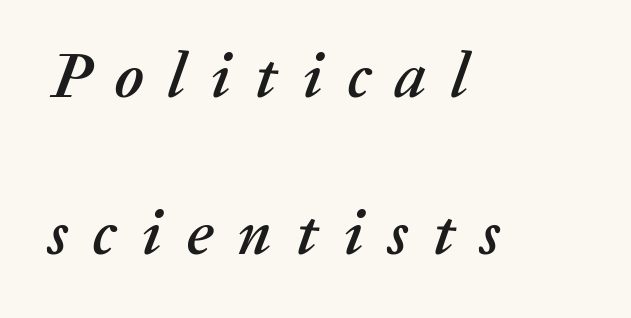
The image shows 64 px text type, italic (leaning right); set left-aligned, loose line spacing (2.45x), unusually wide letter spacing (+0.38 em), not underlined; medium stroke contrast and a medium x-height.
